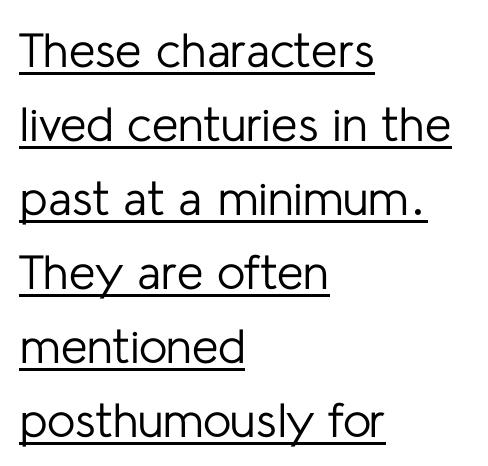
Q: Is the text bold? A: No.
Q: Is the text italic (slanted)? A: No, it is upright.
Q: Is the typeface a serif or a sans-serif typeface? A: Sans-serif.
Q: Is the text underlined? A: Yes.
Q: How is the paragraph aligned? A: Left-aligned.
Q: Is the spacing between letters normal or unusually wide? A: Normal.
Q: Is the spacing between lines tight, normal or loose? A: Normal.
Q: Width (condensed, normal, or wide)? A: Normal.
Q: Stroke contrast? A: Low.
Q: x-height? A: Medium.
Q: Monospaced? A: No.
